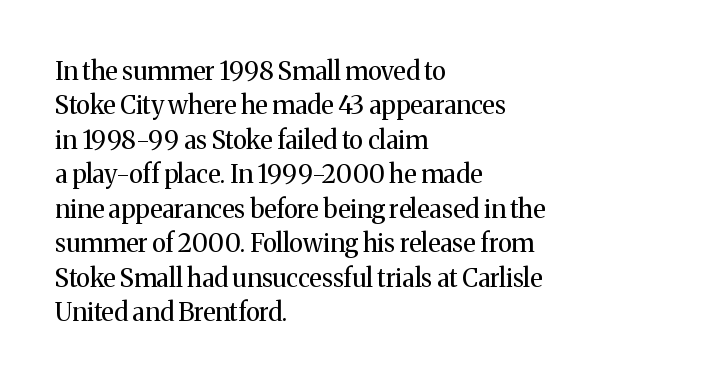
The image shows 25 px text type, upright; set left-aligned, normal line spacing (1.38x), normal letter spacing, not underlined.
